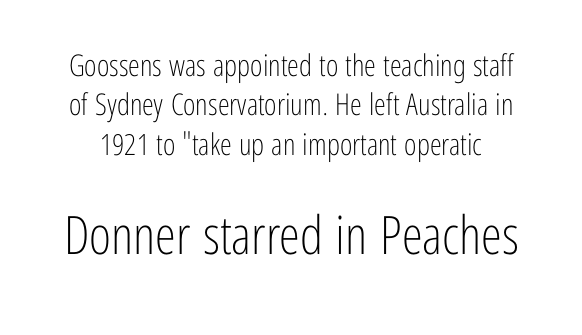
Tracking here is standard; glyphs follow each other at the usual distance. Stroke terminals: plain, sans-serif. This sample has the flowing, uneven cadence of proportional lettering. Interline gaps are of average width in this sample. Quick note: underline off.
